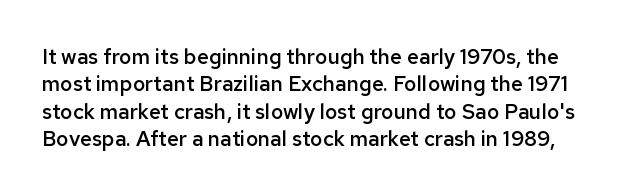
{"italic": "no", "bold": "semi", "underline": "no", "line_spacing": "normal", "line_spacing_ratio": 1.3, "letter_spacing": "normal", "letter_spacing_em": 0.0, "glyph_px": 21}
